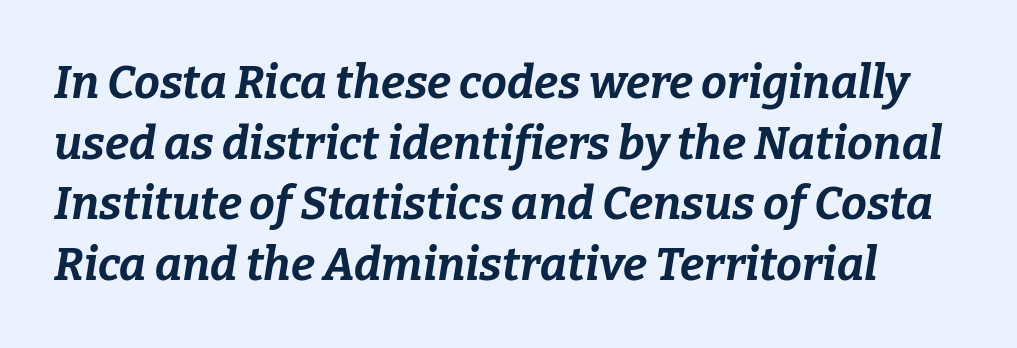
{"italic": "yes", "lean": "right", "slant_degrees": 9, "bold": "yes", "weight": "bold", "width": "normal", "stroke_contrast": "low", "x_height": "medium", "monospaced": "no", "underline": "no", "line_spacing": "normal", "line_spacing_ratio": 1.32, "letter_spacing": "normal", "letter_spacing_em": 0.0, "glyph_px": 46}
